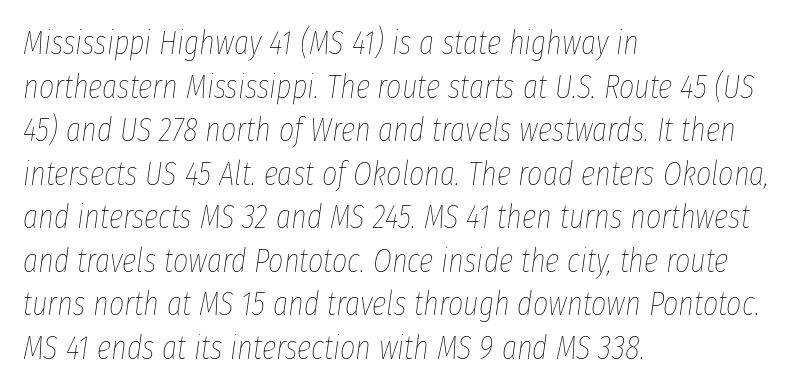
Is there much room between lines? A standard amount, neither cramped nor airy. A typesetter would call this zero additional tracking. Short and long lines alike share a common starting point at left. Honestly, there is no underline to notice here at all. These lines are rendered in a variable-pitch font.
